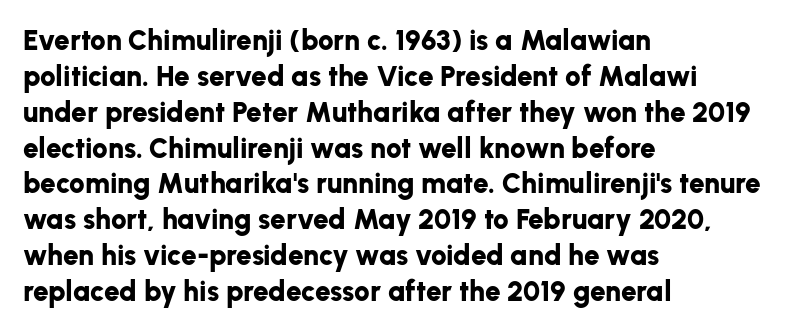
The image shows 28 px bold sans-serif type, upright; set left-aligned, normal line spacing (1.28x), normal letter spacing, not underlined; low stroke contrast and a medium x-height.
